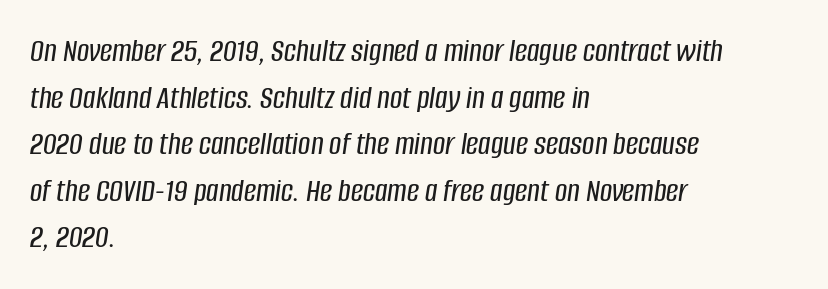
The letterforms sit shoulder to shoulder at normal distance. When letters slant like this, we call the style italic. Proportional: the letters do not fall into vertical columns. These lines sit exactly where default settings would place them.
